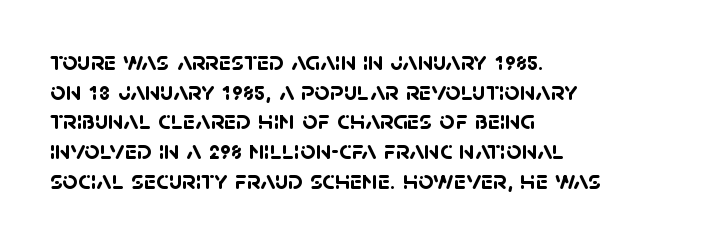
{"bold": "yes", "underline": "no", "align": "left", "line_spacing": "tight", "line_spacing_ratio": 1.1, "letter_spacing": "normal", "letter_spacing_em": 0.0, "glyph_px": 27}
